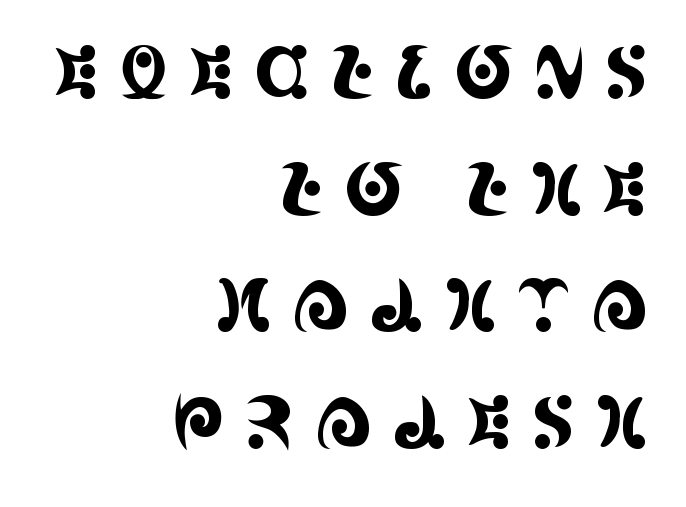
{"serif": "yes", "italic": "no", "width": "condensed", "x_height": "large", "monospaced": "no", "underline": "no", "align": "right", "line_spacing": "normal", "line_spacing_ratio": 1.62, "letter_spacing": "wide", "letter_spacing_em": 0.26, "glyph_px": 72}
